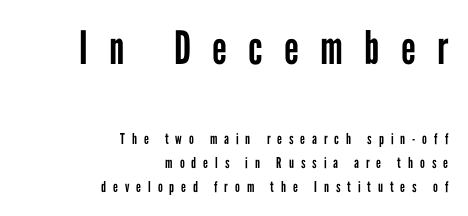
Q: Is the text bold? A: No.
Q: Is the text italic (slanted)? A: No, it is upright.
Q: Is the typeface a serif or a sans-serif typeface? A: Sans-serif.
Q: Is the text underlined? A: No.
Q: How is the paragraph aligned? A: Right-aligned.
Q: Is the spacing between letters normal or unusually wide? A: Unusually wide.
Q: Is the spacing between lines tight, normal or loose? A: Normal.
Q: Which block of text is set in a larger size, the first (top) or the second (bottom)? A: The first (top) one.
Q: Width (condensed, normal, or wide)? A: Condensed.
Q: Stroke contrast? A: Low.
Q: x-height? A: Medium.
Q: Monospaced? A: No.
